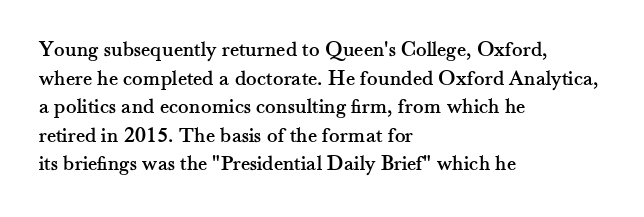
A normal amount of white space separates one row of letters from the next. Unmarked baselines from the first word to the last. These lines were composed using upright roman letters. Compared with typical body copy, the letter spacing here is the same. Line beginnings align vertically; line endings do not.
